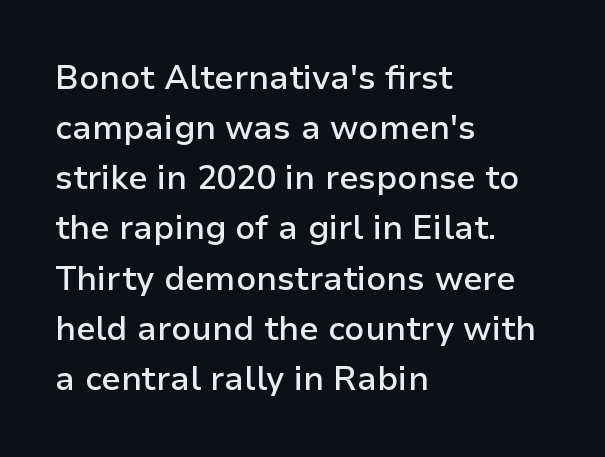
Looks like regular typesetting: each glyph gets only the width it needs. Normally led — the rows are evenly, conventionally spaced. Typographically, this falls in the sans-serif category. This is moderately heavy type, rendered in semibold. Ordinary non-slanted type is in use. The lines are quadded left.
